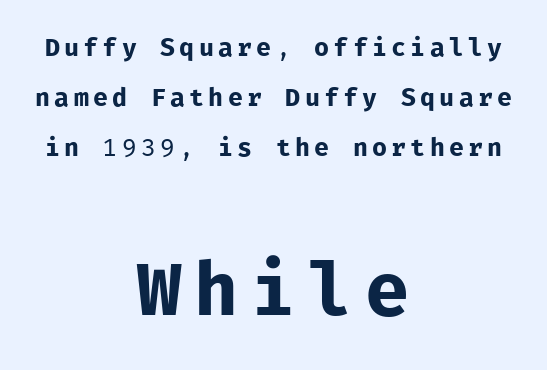
The image shows 74 px regular-weight sans-serif type, upright, monospaced; set centered, loose line spacing (2.01x), not underlined; the second (bottom) block is 2.96x larger; low stroke contrast and a medium x-height.
